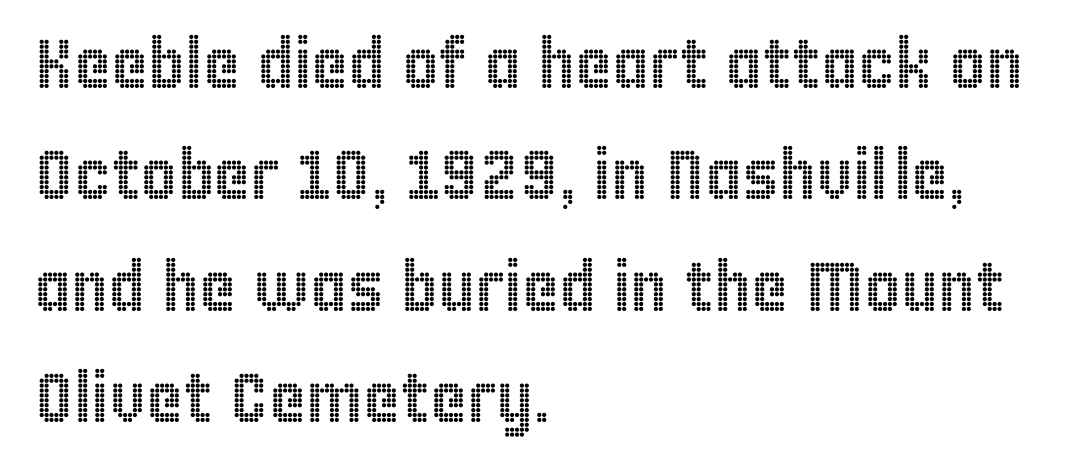
{"italic": "no", "width": "condensed", "x_height": "large", "monospaced": "no", "underline": "no", "align": "left", "line_spacing": "normal", "line_spacing_ratio": 1.59, "letter_spacing": "normal", "letter_spacing_em": 0.0, "glyph_px": 70}
